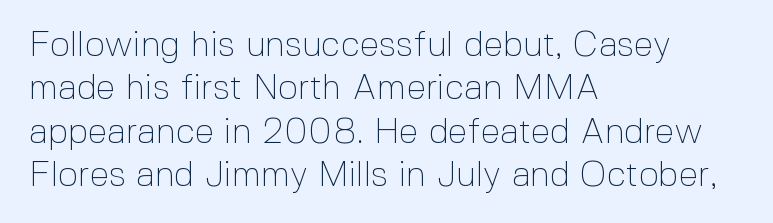
Q: Is the text bold? A: No.
Q: Is the text italic (slanted)? A: No, it is upright.
Q: Is the typeface a serif or a sans-serif typeface? A: Sans-serif.
Q: Is the text underlined? A: No.
Q: How is the paragraph aligned? A: Left-aligned.
Q: Is the spacing between letters normal or unusually wide? A: Normal.
Q: Width (condensed, normal, or wide)? A: Normal.
Q: x-height? A: Medium.
Q: Monospaced? A: No.
